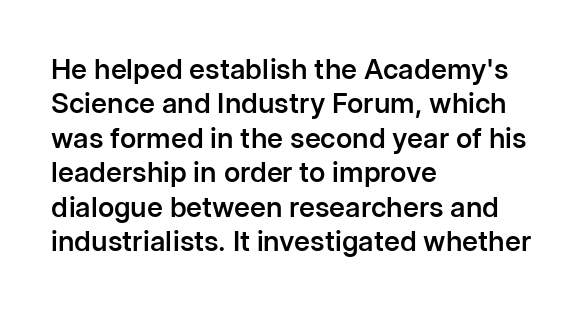
Q: Is the text bold? A: Semi-bold.
Q: Is the text italic (slanted)? A: No, it is upright.
Q: Is the typeface a serif or a sans-serif typeface? A: Sans-serif.
Q: Is the text underlined? A: No.
Q: How is the paragraph aligned? A: Left-aligned.
Q: Is the spacing between letters normal or unusually wide? A: Normal.
Q: Width (condensed, normal, or wide)? A: Normal.
Q: Stroke contrast? A: Low.
Q: x-height? A: Medium.
Q: Monospaced? A: No.
